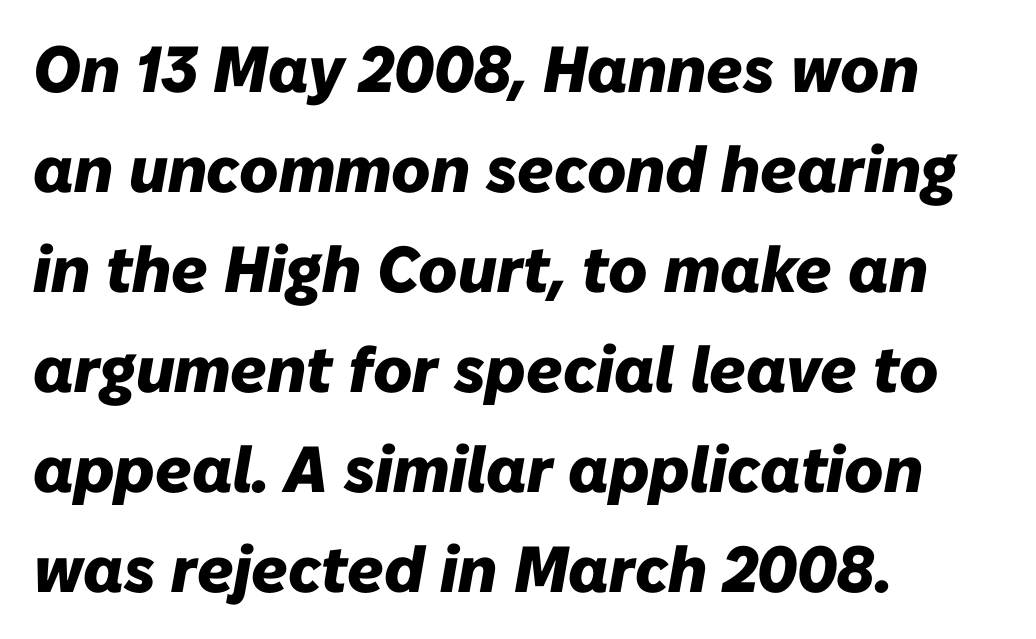
{"italic": "yes", "lean": "right", "slant_degrees": 10, "bold": "yes", "weight": "heavy", "width": "normal", "stroke_contrast": "low", "x_height": "medium", "monospaced": "no", "underline": "no", "align": "left", "line_spacing": "normal", "line_spacing_ratio": 1.54, "letter_spacing": "normal", "letter_spacing_em": 0.0, "glyph_px": 65}
